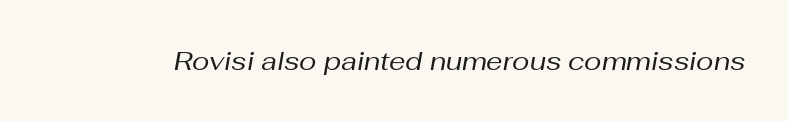
The face used here is rendered with its standard letterfit. The words here are not underlined. Does the lettering tilt? It does — this is italic. The passage shown is not bold in any degree.
